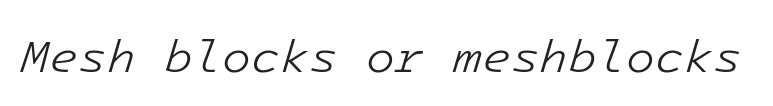
Q: Is the text bold? A: No.
Q: Is the text italic (slanted)? A: Yes, it leans right by about 16 degrees.
Q: Is the text underlined? A: No.
Q: Is the spacing between letters normal or unusually wide? A: Normal.
Q: Width (condensed, normal, or wide)? A: Normal.
Q: Stroke contrast? A: Low.
Q: x-height? A: Medium.
Q: Monospaced? A: Yes.
